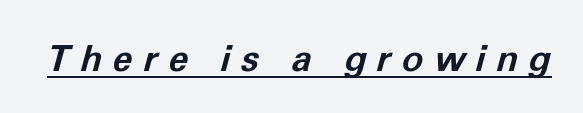
{"italic": "yes", "lean": "right", "slant_degrees": 11, "bold": "yes", "weight": "bold", "width": "normal", "stroke_contrast": "low", "x_height": "medium", "monospaced": "no", "underline": "yes", "letter_spacing": "wide", "letter_spacing_em": 0.3, "glyph_px": 36}
